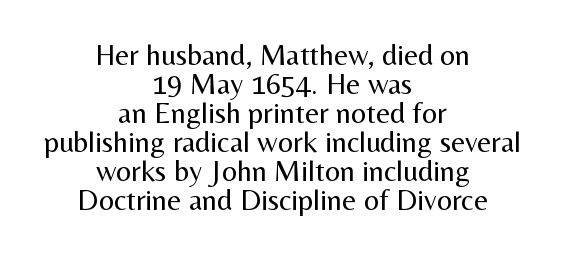
Leading is clearly below the norm, producing a dense column. Teacher's note: observe the equal gaps on both sides — that is centered alignment. Note the varied advance widths — an 'i' is clearly narrower than an 'm'. Quick note: underline off. Standard letterfit; no display-style spreading of the glyphs.
